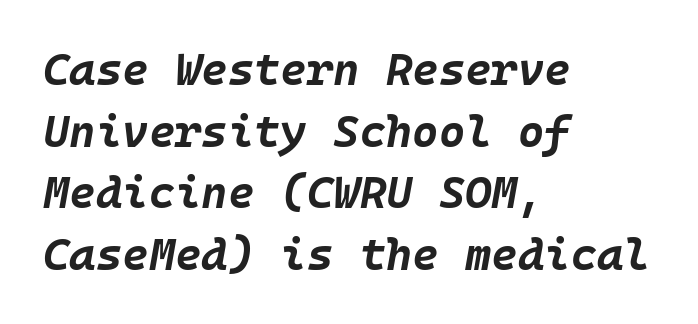
The image shows 45 px bold type, italic (leaning right); set left-aligned, normal line spacing (1.37x), normal letter spacing, not underlined; low stroke contrast and a large x-height.
